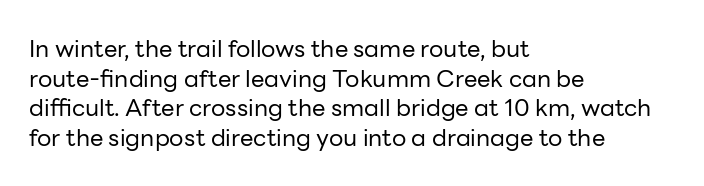
Q: Is the text bold? A: No.
Q: Is the text italic (slanted)? A: No, it is upright.
Q: Is the text underlined? A: No.
Q: How is the paragraph aligned? A: Left-aligned.
Q: Is the spacing between letters normal or unusually wide? A: Normal.
